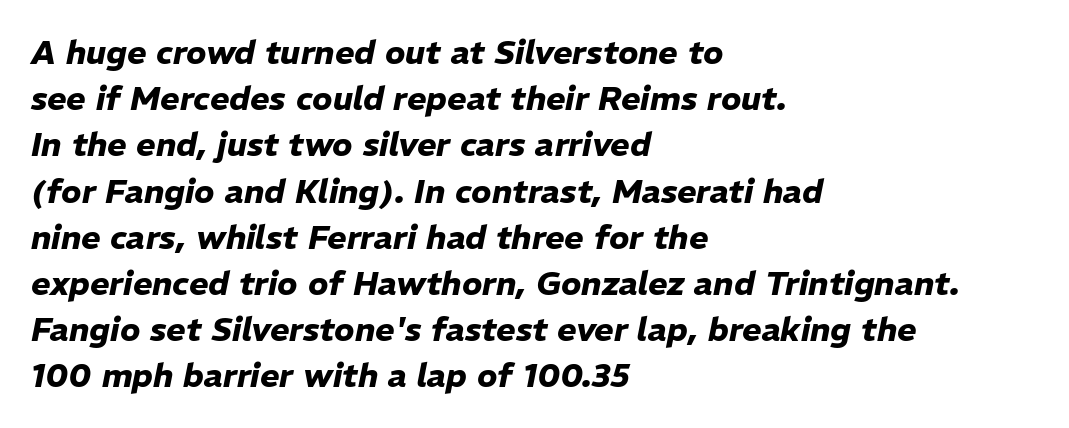
The image shows 33 px heavy type, italic (leaning right); set left-aligned, normal line spacing (1.4x), normal letter spacing, not underlined; low stroke contrast and a medium x-height.
